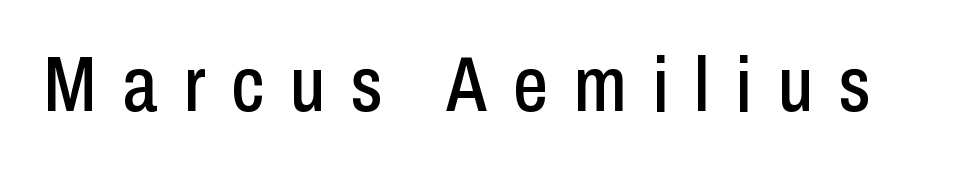
Q: Is the text italic (slanted)? A: No, it is upright.
Q: Is the typeface a serif or a sans-serif typeface? A: Sans-serif.
Q: Is the text underlined? A: No.
Q: Is the spacing between letters normal or unusually wide? A: Unusually wide.
Q: Width (condensed, normal, or wide)? A: Condensed.
Q: Stroke contrast? A: Low.
Q: x-height? A: Medium.
Q: Monospaced? A: No.
